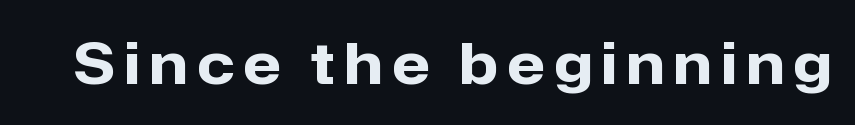
The characters look thick and weighty, a clear bold. Are there feet on the stems? There aren't — it's a sans. You could not count columns in this text — the font is proportionally spaced. A clean baseline with only descenders dipping below it.
